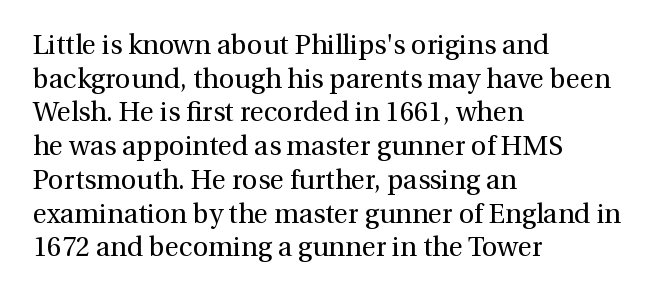
The image shows 27 px text type, upright; set left-aligned, normal line spacing (1.25x), normal letter spacing, not underlined.
